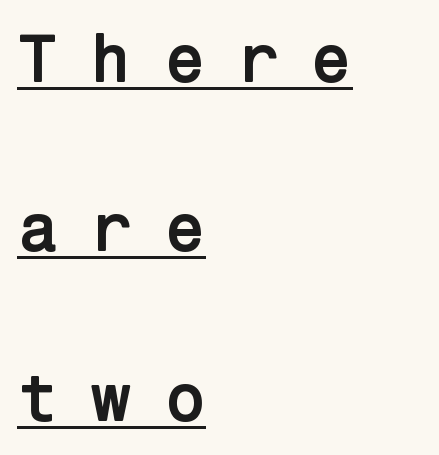
Q: Is the text bold? A: Yes.
Q: Is the text italic (slanted)? A: No, it is upright.
Q: Is the typeface a serif or a sans-serif typeface? A: Sans-serif.
Q: Is the text underlined? A: Yes.
Q: How is the paragraph aligned? A: Left-aligned.
Q: Is the spacing between letters normal or unusually wide? A: Unusually wide.
Q: Is the spacing between lines tight, normal or loose? A: Loose.
Q: Width (condensed, normal, or wide)? A: Normal.
Q: Stroke contrast? A: Low.
Q: x-height? A: Medium.
